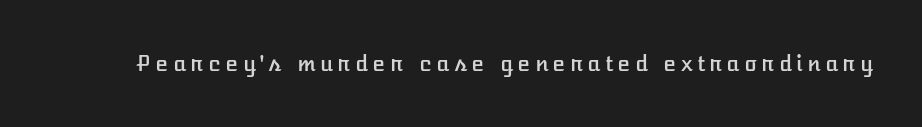
If you drew a line through each stem, it would be perfectly vertical. Anything drawn beneath the words? Only blank space. These lines have a slow, spaced-out rhythm from letter to letter.
